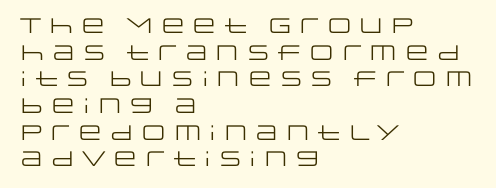
The image shows 21 px text type, upright; set left-aligned, normal line spacing (1.27x), normal letter spacing, not underlined.
